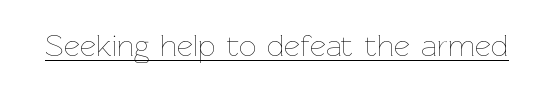
The image shows 31 px thin type, upright; set normal letter spacing, underlined; low stroke contrast and a medium x-height.
